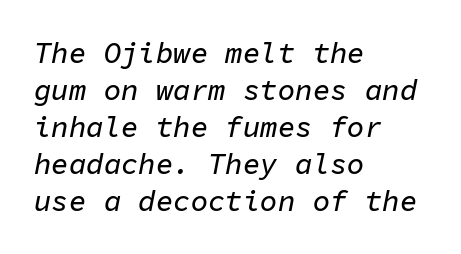
Q: Is the text italic (slanted)? A: Yes, it leans right by about 11 degrees.
Q: Is the text underlined? A: No.
Q: How is the paragraph aligned? A: Left-aligned.
Q: Is the spacing between letters normal or unusually wide? A: Normal.
Q: Is the spacing between lines tight, normal or loose? A: Normal.
Q: Width (condensed, normal, or wide)? A: Normal.
Q: Stroke contrast? A: Low.
Q: x-height? A: Medium.
Q: Monospaced? A: Yes.
